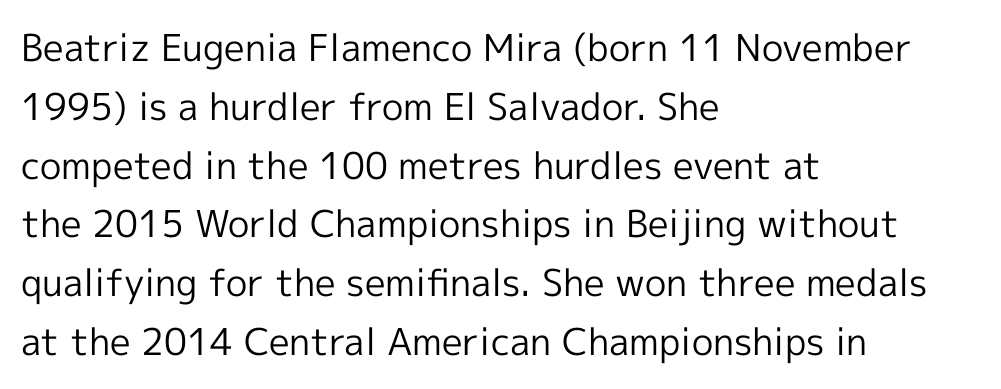
The image shows 37 px regular-weight sans-serif type, upright; set left-aligned, normal line spacing (1.59x), normal letter spacing, not underlined; a medium x-height.
